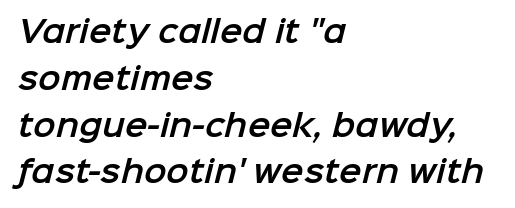
The image shows 30 px sans-serif type; set left-aligned, normal line spacing (1.56x), normal letter spacing, not underlined; low stroke contrast and a medium x-height.
